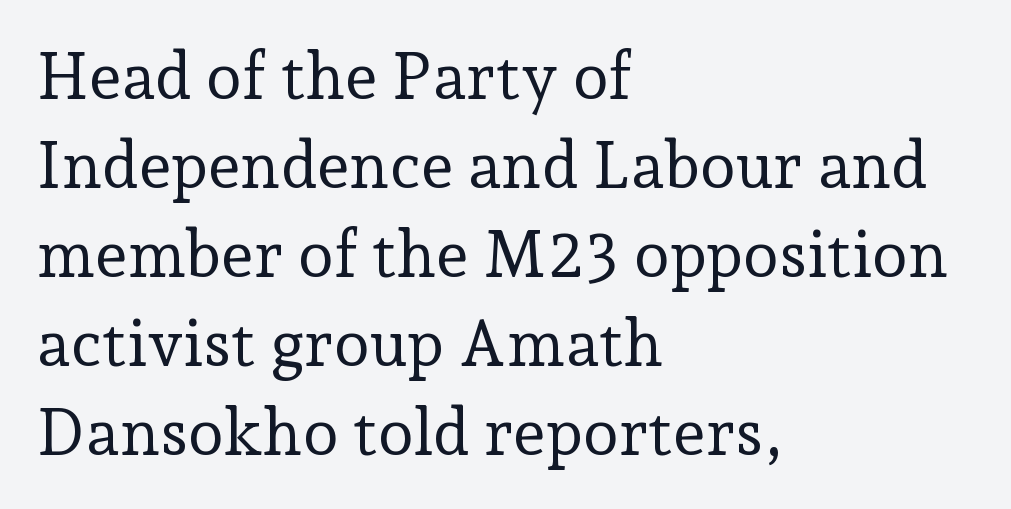
Q: Is the text bold? A: No.
Q: Is the text italic (slanted)? A: No, it is upright.
Q: Is the typeface a serif or a sans-serif typeface? A: Serif.
Q: Is the text underlined? A: No.
Q: How is the paragraph aligned? A: Left-aligned.
Q: Is the spacing between letters normal or unusually wide? A: Normal.
Q: Is the spacing between lines tight, normal or loose? A: Normal.
Q: Width (condensed, normal, or wide)? A: Normal.
Q: Stroke contrast? A: Low.
Q: x-height? A: Medium.
Q: Monospaced? A: No.
